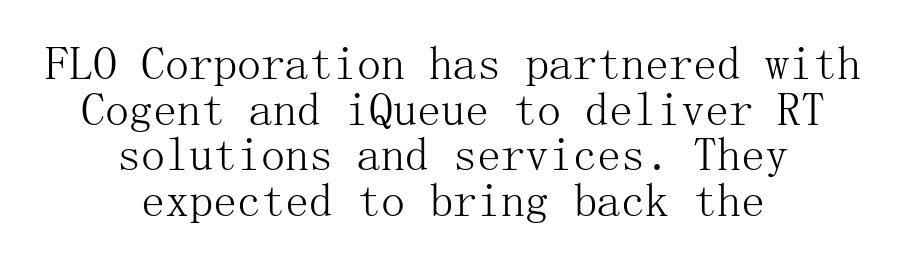
{"serif": "yes", "italic": "no", "bold": "no", "weight": "light", "width": "normal", "stroke_contrast": "medium", "x_height": "medium", "underline": "no", "align": "center", "line_spacing": "tight", "line_spacing_ratio": 0.95, "letter_spacing": "normal", "letter_spacing_em": 0.0, "glyph_px": 48}
